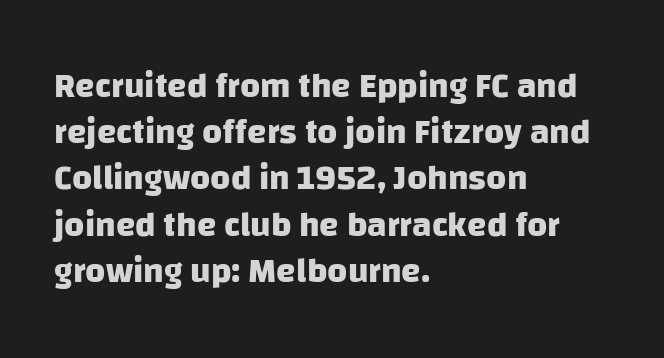
Strong, thick strokes mark this as bold type. No word sits above an underline. The type is set solid horizontally, with unmodified tracking. Whoever set this chose a conventional vertical rhythm.
